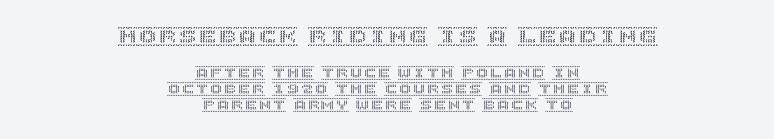
The image shows 20 px text type, upright; set centered, tight line spacing (1.14x), normal letter spacing, not underlined; the first (top) block is 1.43x larger.
